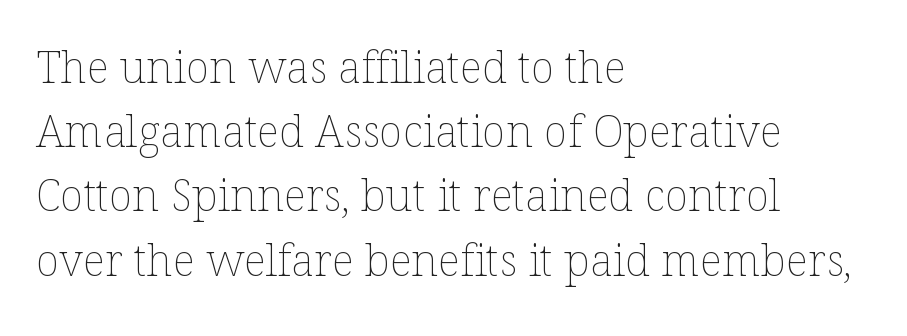
Q: Is the text bold? A: No.
Q: Is the text italic (slanted)? A: No, it is upright.
Q: Is the text underlined? A: No.
Q: How is the paragraph aligned? A: Left-aligned.
Q: Is the spacing between letters normal or unusually wide? A: Normal.
Q: Is the spacing between lines tight, normal or loose? A: Normal.
Q: Width (condensed, normal, or wide)? A: Normal.
Q: Stroke contrast? A: Low.
Q: x-height? A: Medium.
Q: Monospaced? A: No.
